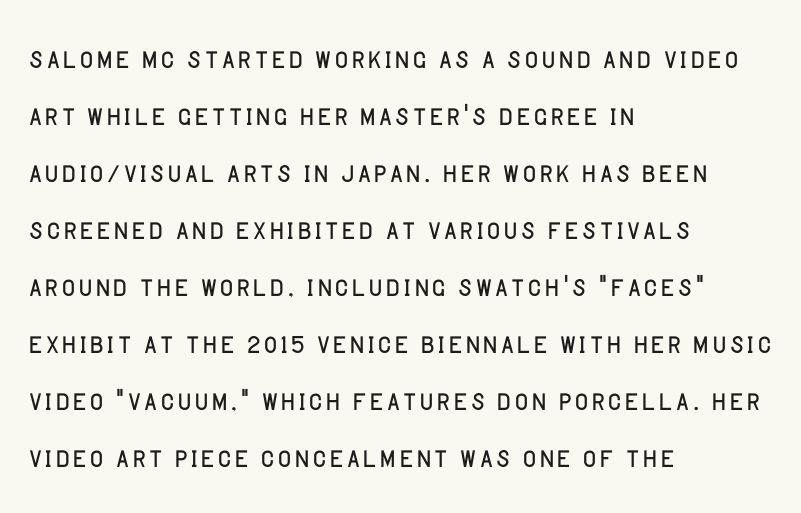
Q: Is the text bold? A: No.
Q: Is the text italic (slanted)? A: No, it is upright.
Q: Is the typeface a serif or a sans-serif typeface? A: Sans-serif.
Q: Is the text underlined? A: No.
Q: How is the paragraph aligned? A: Left-aligned.
Q: Is the spacing between letters normal or unusually wide? A: Normal.
Q: Is the spacing between lines tight, normal or loose? A: Normal.
Q: Width (condensed, normal, or wide)? A: Normal.
Q: Stroke contrast? A: Low.
Q: x-height? A: Large.
Q: Monospaced? A: No.
